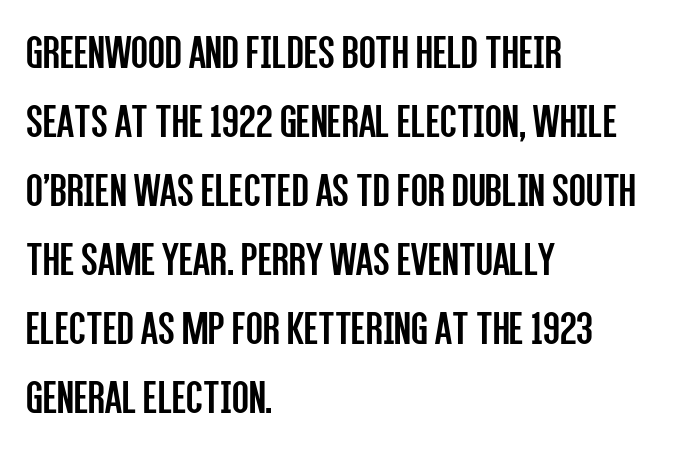
The image shows 49 px regular-weight, condensed sans-serif type, upright; set left-aligned, normal line spacing (1.41x), normal letter spacing, not underlined; low stroke contrast and a large x-height.
